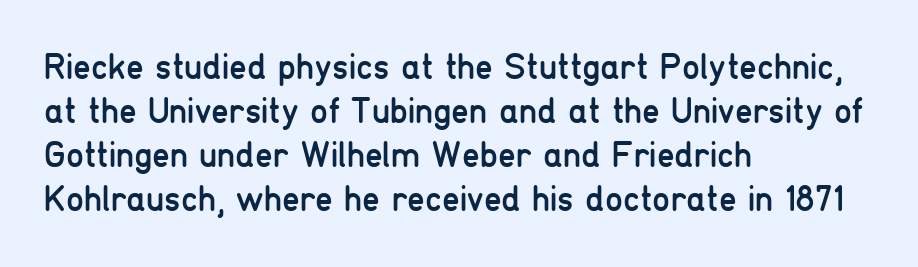
The image shows 36 px regular-weight, condensed sans-serif type, upright; set left-aligned, line spacing 1.22x, normal letter spacing, not underlined; low stroke contrast and a medium x-height.
